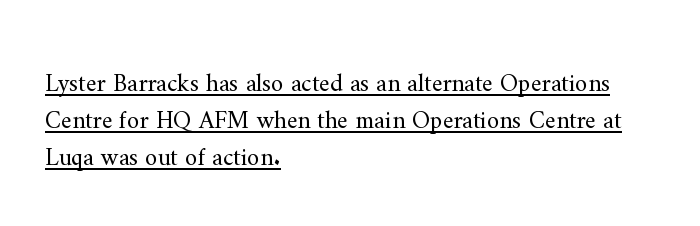
The passage shown is underscored from start to finish. Does the leading feel generous? No, just average. Tracking here is standard; glyphs follow each other at the usual distance. Does the copy run flush right? No — it runs flush left. Italic? Not at all — the glyphs are vertical. Nothing heavy about these letters — not bold at all.
